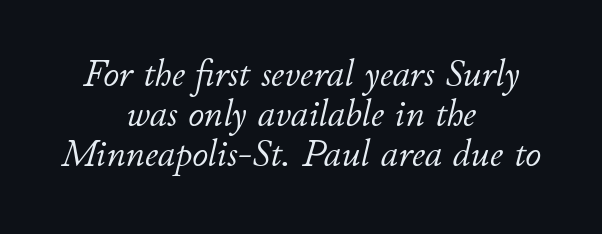
{"italic": "yes", "lean": "right", "slant_degrees": 11, "bold": "no", "weight": "light", "width": "normal", "stroke_contrast": "low", "x_height": "small", "monospaced": "no", "underline": "no", "align": "center", "line_spacing": "tight", "line_spacing_ratio": 1.02, "letter_spacing": "normal", "letter_spacing_em": 0.0, "glyph_px": 39}
